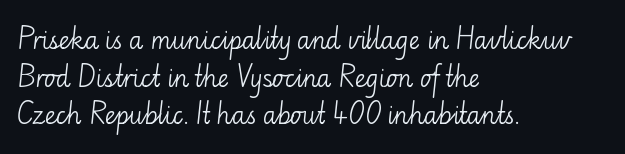
The setting favours the left margin, as ordinary paragraphs usually do. The face looks like a standard text weight, possibly lighter. Each row of text sits above clean, open space.
